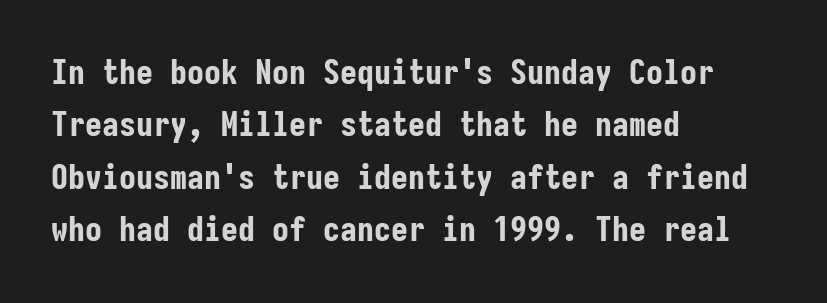
Q: Is the text bold? A: Yes.
Q: Is the text italic (slanted)? A: No, it is upright.
Q: Is the typeface a serif or a sans-serif typeface? A: Sans-serif.
Q: Is the text underlined? A: No.
Q: How is the paragraph aligned? A: Left-aligned.
Q: Is the spacing between letters normal or unusually wide? A: Normal.
Q: Is the spacing between lines tight, normal or loose? A: Normal.
Q: Width (condensed, normal, or wide)? A: Condensed.
Q: Stroke contrast? A: Low.
Q: x-height? A: Medium.
Q: Monospaced? A: Yes.
